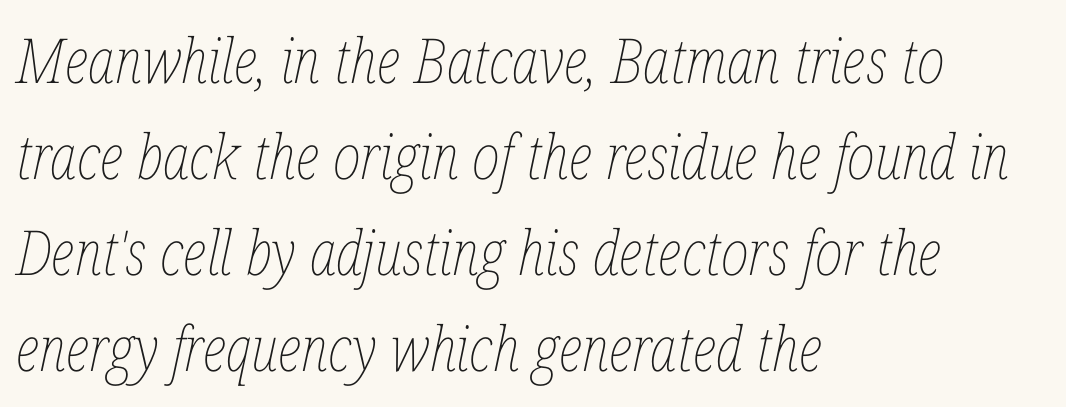
Q: Is the text bold? A: No.
Q: Is the text italic (slanted)? A: Yes, it leans right by about 12 degrees.
Q: Is the text underlined? A: No.
Q: How is the paragraph aligned? A: Left-aligned.
Q: Is the spacing between letters normal or unusually wide? A: Normal.
Q: Is the spacing between lines tight, normal or loose? A: Normal.
Q: Width (condensed, normal, or wide)? A: Condensed.
Q: Stroke contrast? A: Low.
Q: x-height? A: Medium.
Q: Monospaced? A: No.
